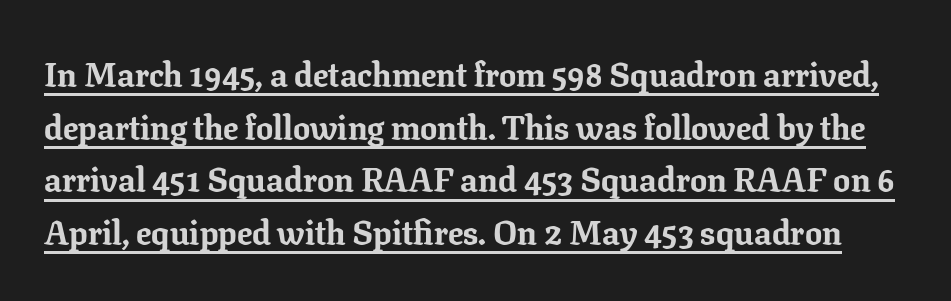
Q: Is the text bold? A: Yes.
Q: Is the text italic (slanted)? A: No, it is upright.
Q: Is the typeface a serif or a sans-serif typeface? A: Serif.
Q: Is the text underlined? A: Yes.
Q: Is the spacing between letters normal or unusually wide? A: Normal.
Q: Is the spacing between lines tight, normal or loose? A: Normal.
Q: Width (condensed, normal, or wide)? A: Normal.
Q: Stroke contrast? A: Low.
Q: x-height? A: Medium.
Q: Monospaced? A: No.
